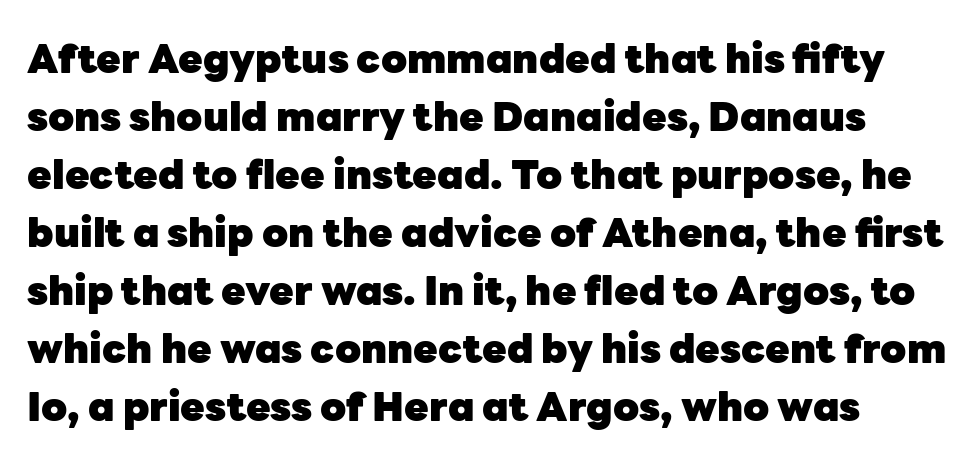
The image shows 40 px heavy sans-serif type, upright; set normal line spacing (1.45x), normal letter spacing, not underlined; low stroke contrast and a medium x-height.
